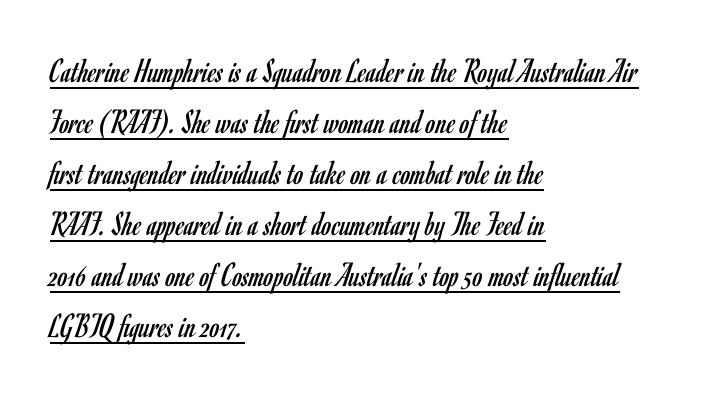
You could not count columns in this text — the font is proportionally spaced. Regular leading. In designer terms, the underline attribute is active on this setting. Between one letter and the next there's only the usual sliver of space. Serifs: no, the terminals of the letterforms are clean.
